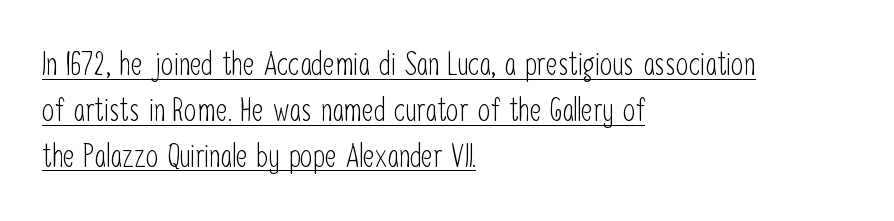
Q: Is the text bold? A: No.
Q: Is the text italic (slanted)? A: No, it is upright.
Q: Is the typeface a serif or a sans-serif typeface? A: Sans-serif.
Q: Is the text underlined? A: Yes.
Q: How is the paragraph aligned? A: Left-aligned.
Q: Is the spacing between letters normal or unusually wide? A: Normal.
Q: Is the spacing between lines tight, normal or loose? A: Normal.
Q: Width (condensed, normal, or wide)? A: Condensed.
Q: Stroke contrast? A: Low.
Q: x-height? A: Medium.
Q: Monospaced? A: No.
